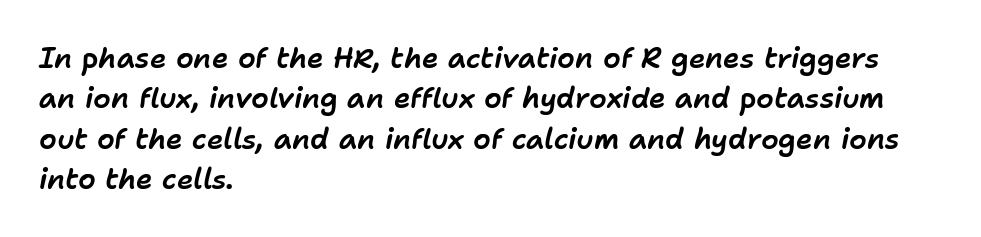
The image shows 28 px text type, italic (leaning right); set left-aligned, normal line spacing (1.44x), normal letter spacing, not underlined; low stroke contrast and a medium x-height.
